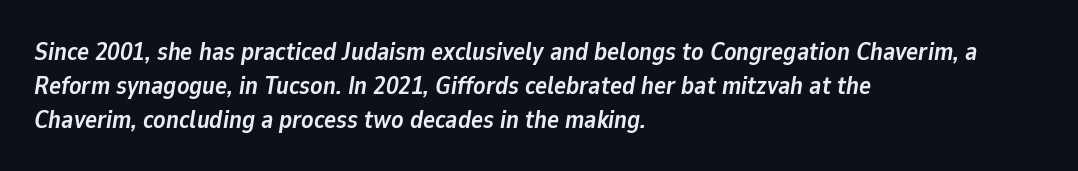
{"italic": "yes", "lean": "right", "slant_degrees": 9, "bold": "yes", "underline": "no", "align": "left", "line_spacing": "normal", "line_spacing_ratio": 1.36, "letter_spacing": "normal", "letter_spacing_em": 0.0, "glyph_px": 25}
